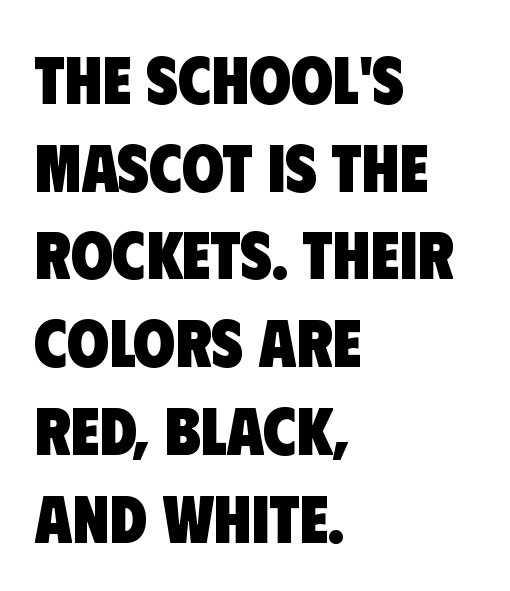
The image shows 68 px heavy, condensed sans-serif type; set left-aligned, normal line spacing (1.29x), normal letter spacing, not underlined; low stroke contrast and a large x-height.
